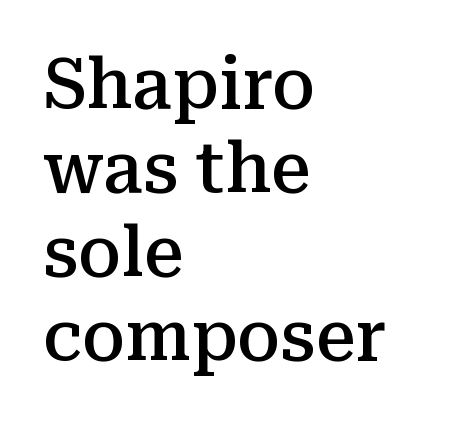
{"serif": "yes", "italic": "no", "bold": "semi", "weight": "semibold", "width": "normal", "stroke_contrast": "medium", "x_height": "medium", "monospaced": "no", "underline": "no", "align": "left", "line_spacing_ratio": 1.2, "letter_spacing": "normal", "letter_spacing_em": 0.0, "glyph_px": 70}
